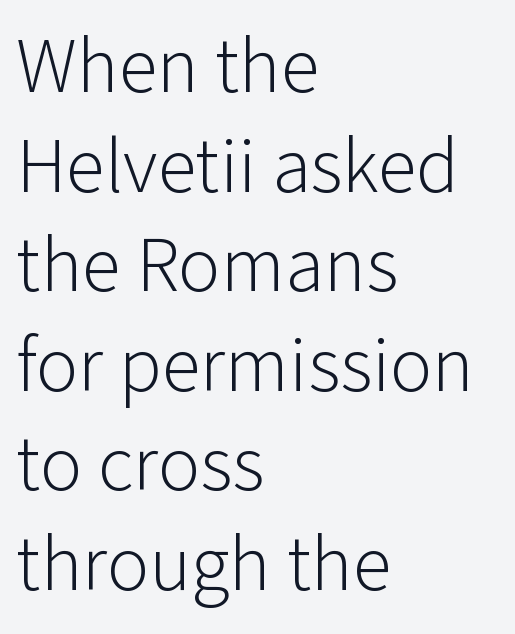
The image shows 79 px light sans-serif type, upright; set left-aligned, normal line spacing (1.26x), normal letter spacing, not underlined; low stroke contrast and a medium x-height.
